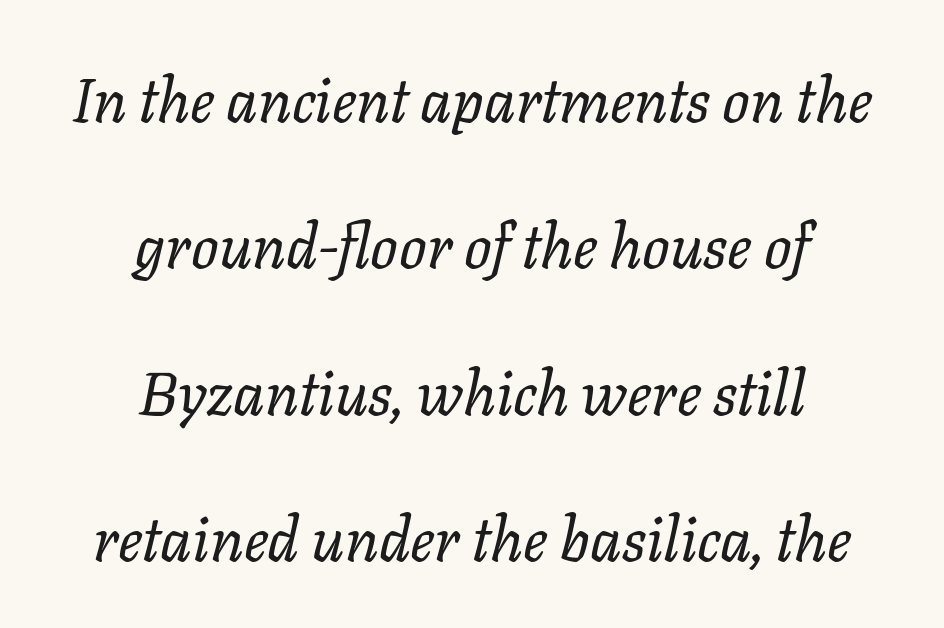
{"italic": "yes", "lean": "right", "slant_degrees": 11, "bold": "no", "weight": "regular", "width": "normal", "stroke_contrast": "low", "x_height": "medium", "monospaced": "no", "underline": "no", "align": "center", "line_spacing": "loose", "line_spacing_ratio": 2.4, "letter_spacing": "normal", "letter_spacing_em": 0.0, "glyph_px": 61}
